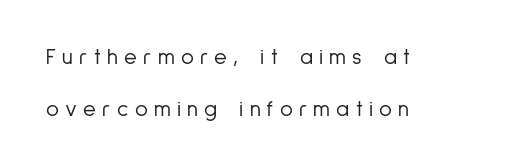
The image shows 22 px text type, upright; set left-aligned, loose line spacing (2.38x), unusually wide letter spacing (+0.28 em), not underlined.
